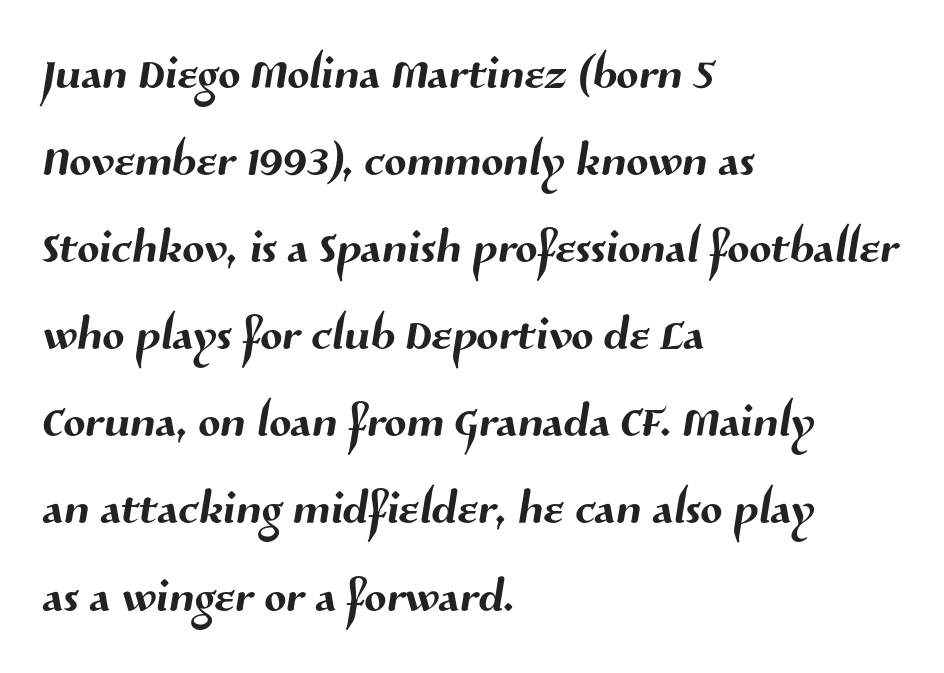
The image shows 65 px sans-serif type; set left-aligned, normal line spacing (1.34x), normal letter spacing, not underlined; medium stroke contrast and a medium x-height.
